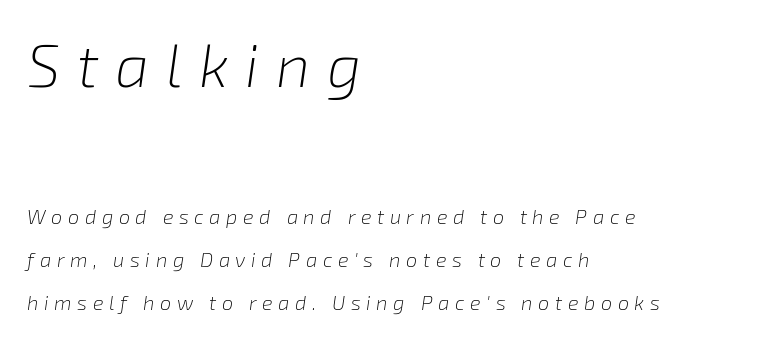
Q: Is the text bold? A: No.
Q: Is the text italic (slanted)? A: Yes, it leans right by about 8 degrees.
Q: Is the text underlined? A: No.
Q: How is the paragraph aligned? A: Left-aligned.
Q: Is the spacing between letters normal or unusually wide? A: Unusually wide.
Q: Is the spacing between lines tight, normal or loose? A: Loose.
Q: Which block of text is set in a larger size, the first (top) or the second (bottom)? A: The first (top) one.
Q: Width (condensed, normal, or wide)? A: Normal.
Q: Stroke contrast? A: Low.
Q: x-height? A: Medium.
Q: Monospaced? A: No.
